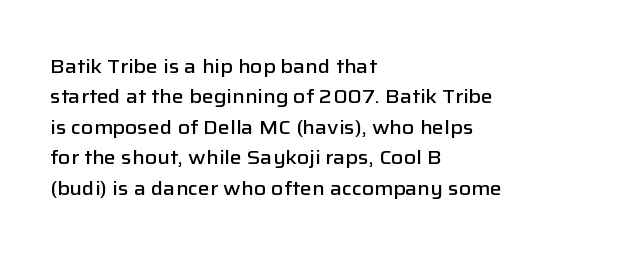
This block has exactly the height ordinary leading produces. Decoration check: the copy has no underline. Firm but not heavy-handed strokes: this text is semibold. Here the glyphs are tracked normally, forming tight word shapes. Style check: upright. Visually the block forms a straight wall on the left and a jagged coastline on the right.
